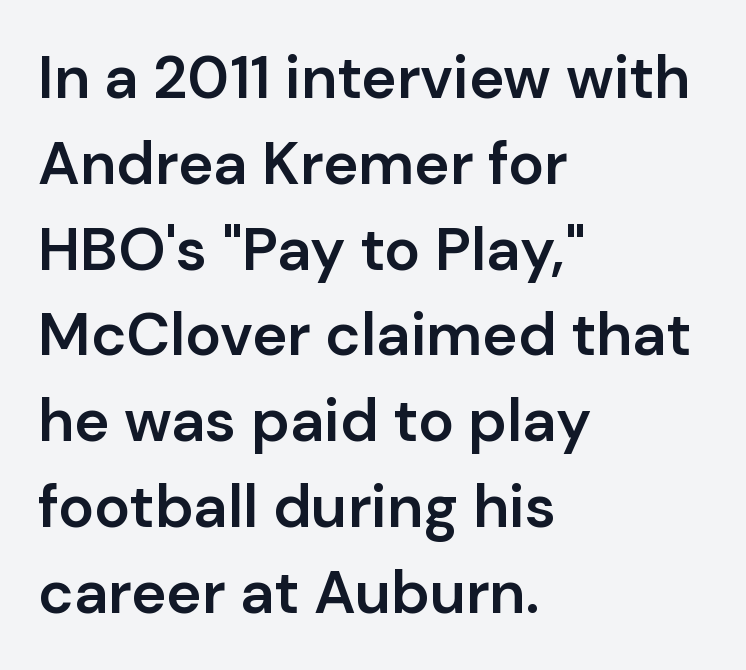
Underline: absent. The rag falls on the right side of this text block. Type style note: lacks serifs. Short note: letters normally spaced. Students, observe: this is what conventionally led text looks like. A bit beefed up — I'd call it semibold rather than bold.
